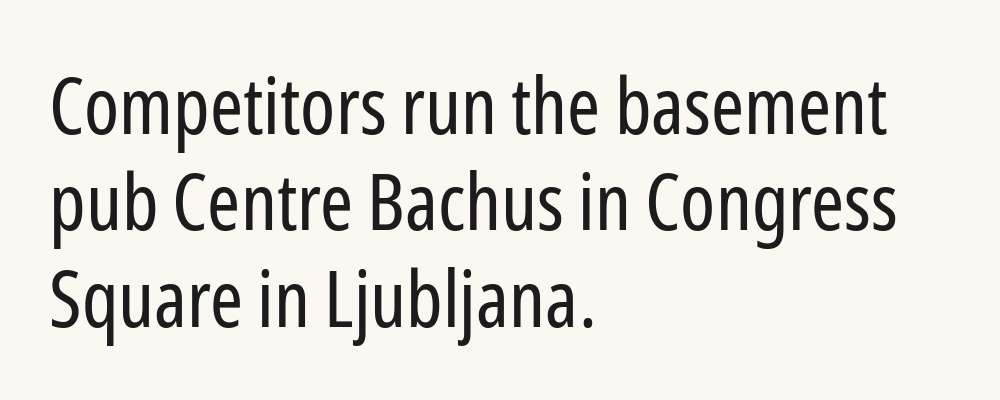
Q: Is the text bold? A: No.
Q: Is the text italic (slanted)? A: No, it is upright.
Q: Is the typeface a serif or a sans-serif typeface? A: Sans-serif.
Q: Is the text underlined? A: No.
Q: How is the paragraph aligned? A: Left-aligned.
Q: Is the spacing between letters normal or unusually wide? A: Normal.
Q: Width (condensed, normal, or wide)? A: Condensed.
Q: Stroke contrast? A: Low.
Q: x-height? A: Medium.
Q: Monospaced? A: No.
